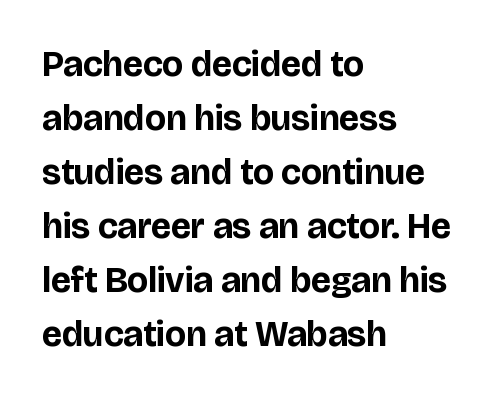
Horizontal bands of white between lines are of average thickness. This sample uses a sans-serif face. Strokes here are thick enough to call this a true bold. Here the glyphs are tracked normally, forming tight word shapes. Reading down the block, your eye returns to a fixed left position each line.
